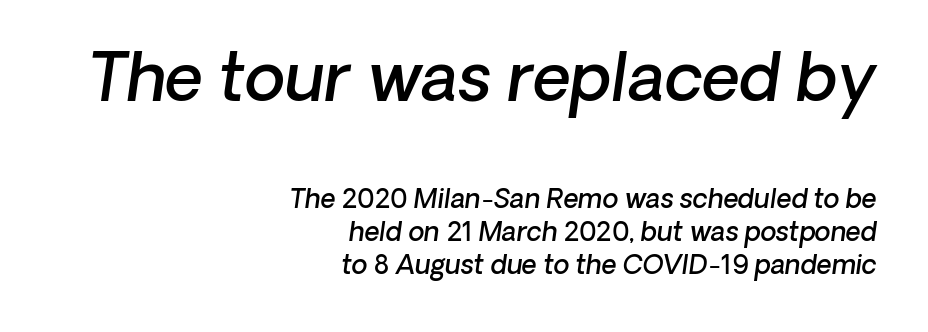
The image shows 66 px semibold type, italic (leaning right); set right-aligned, normal line spacing (1.27x), normal letter spacing, not underlined; the first (top) block is 2.54x larger; low stroke contrast and a medium x-height.
